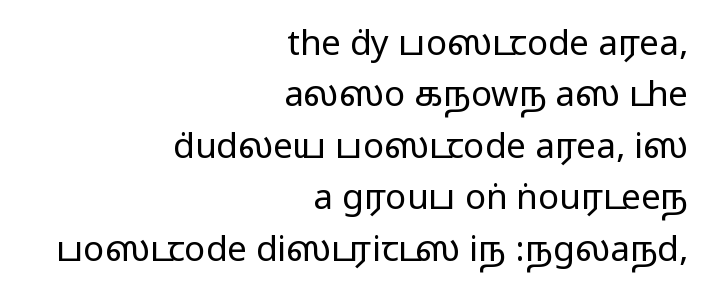
The image shows 35 px wide sans-serif type, upright; set right-aligned, normal line spacing (1.47x), normal letter spacing, not underlined; medium stroke contrast.
